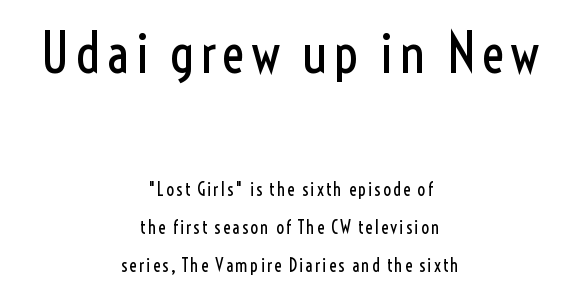
{"serif": "no", "italic": "no", "bold": "no", "weight": "regular", "width": "condensed", "x_height": "medium", "monospaced": "no", "underline": "no", "align": "center", "line_spacing": "loose", "line_spacing_ratio": 2.11, "larger_block": "first", "size_ratio": 3.06, "glyph_px": 55}
